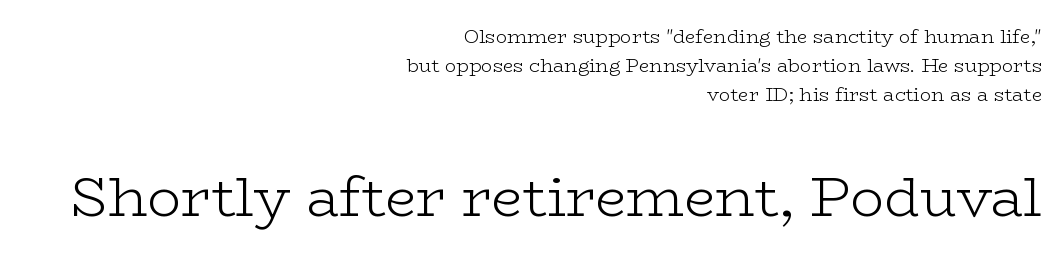
The image shows 56 px light, wide serif type, upright; set right-aligned, normal line spacing (1.52x), normal letter spacing, not underlined; the second (bottom) block is 2.95x larger; low stroke contrast and a medium x-height.
